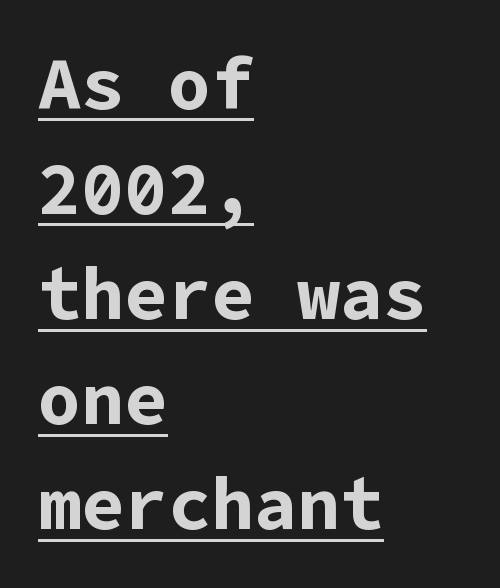
The image shows 72 px bold sans-serif type, upright; set left-aligned, normal line spacing (1.46x), normal letter spacing, underlined; low stroke contrast and a medium x-height.
